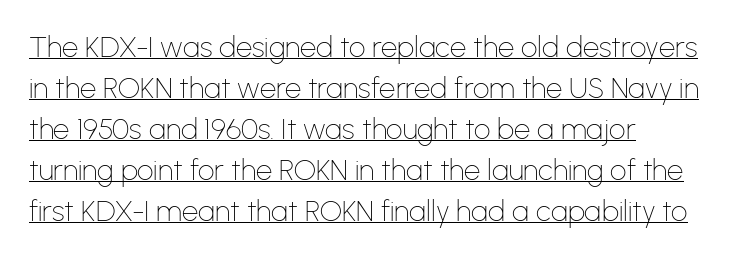
What kind of face is this? One without serifs — a sans. The passage shown has conventional tracking throughout. Rows of type keep a routine distance in the vertical direction. Posture: straight, roman, zero tilt. Here the designer chose a conventional face with non-uniform glyph widths. The font is comparable to plain body text, perhaps lighter.
